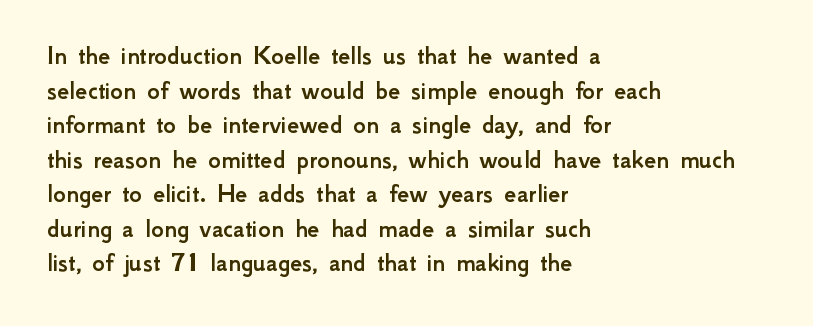
{"italic": "no", "underline": "no", "align": "left", "line_spacing": "normal", "line_spacing_ratio": 1.28, "letter_spacing": "normal", "letter_spacing_em": 0.0, "glyph_px": 27}
